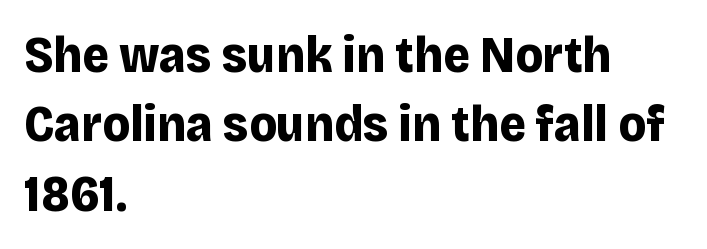
{"serif": "no", "italic": "no", "bold": "yes", "weight": "bold", "width": "normal", "stroke_contrast": "low", "x_height": "large", "monospaced": "no", "underline": "no", "align": "left", "line_spacing": "normal", "line_spacing_ratio": 1.36, "letter_spacing": "normal", "letter_spacing_em": 0.0, "glyph_px": 51}
